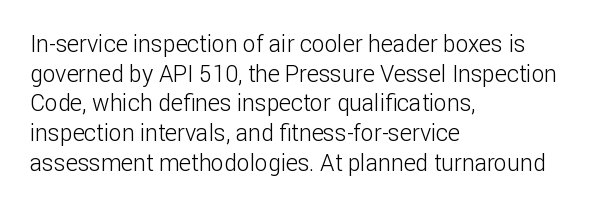
The lines sit at an ordinary, default distance from one another. The rag falls on the right side of this text block. The characters are drawn with everyday or finer stroke widths. Descender tails drop into unmarked territory.
